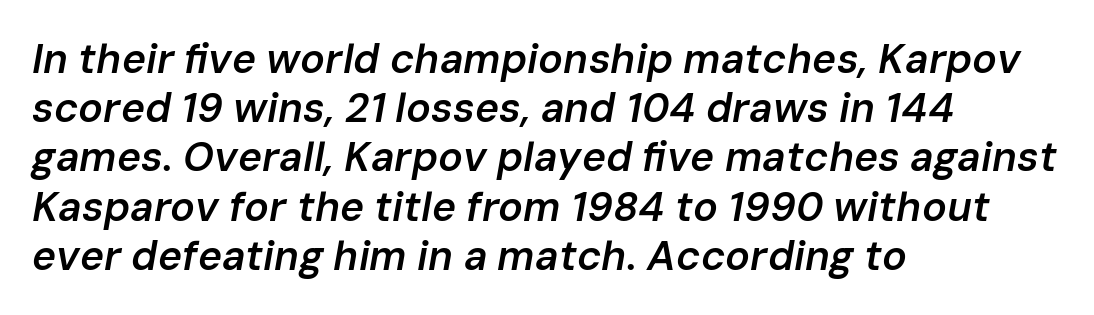
The image shows 41 px semibold type, italic (leaning right); set left-aligned, line spacing 1.2x, normal letter spacing, not underlined; low stroke contrast and a medium x-height.
